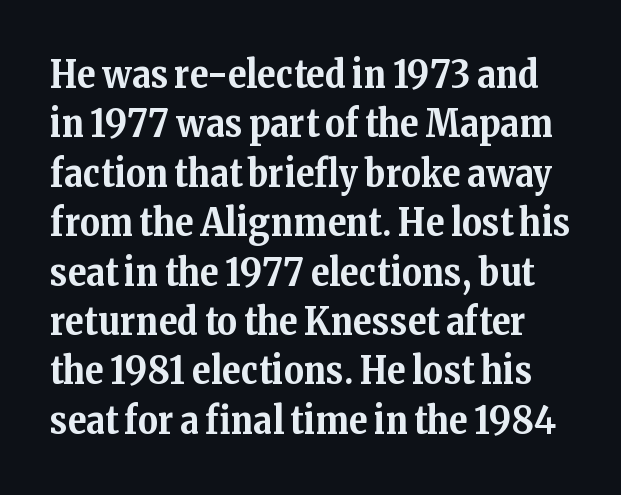
Q: Is the text bold? A: Yes.
Q: Is the text italic (slanted)? A: No, it is upright.
Q: Is the typeface a serif or a sans-serif typeface? A: Serif.
Q: Is the text underlined? A: No.
Q: Is the spacing between letters normal or unusually wide? A: Normal.
Q: Is the spacing between lines tight, normal or loose? A: Normal.
Q: Width (condensed, normal, or wide)? A: Normal.
Q: Stroke contrast? A: Medium.
Q: x-height? A: Medium.
Q: Monospaced? A: No.
